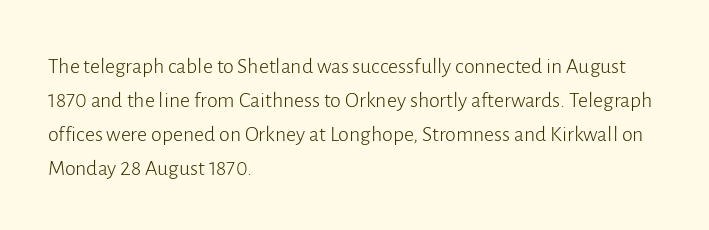
Q: Is the text bold? A: No.
Q: Is the text italic (slanted)? A: No, it is upright.
Q: Is the text underlined? A: No.
Q: How is the paragraph aligned? A: Left-aligned.
Q: Is the spacing between letters normal or unusually wide? A: Normal.
Q: Is the spacing between lines tight, normal or loose? A: Normal.
